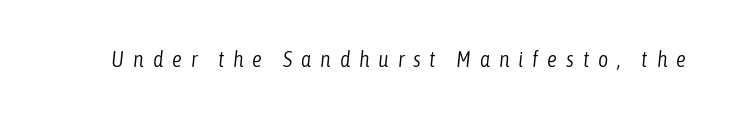
{"italic": "yes", "lean": "right", "slant_degrees": 6, "bold": "no", "underline": "no", "letter_spacing": "wide", "letter_spacing_em": 0.4, "glyph_px": 22}
